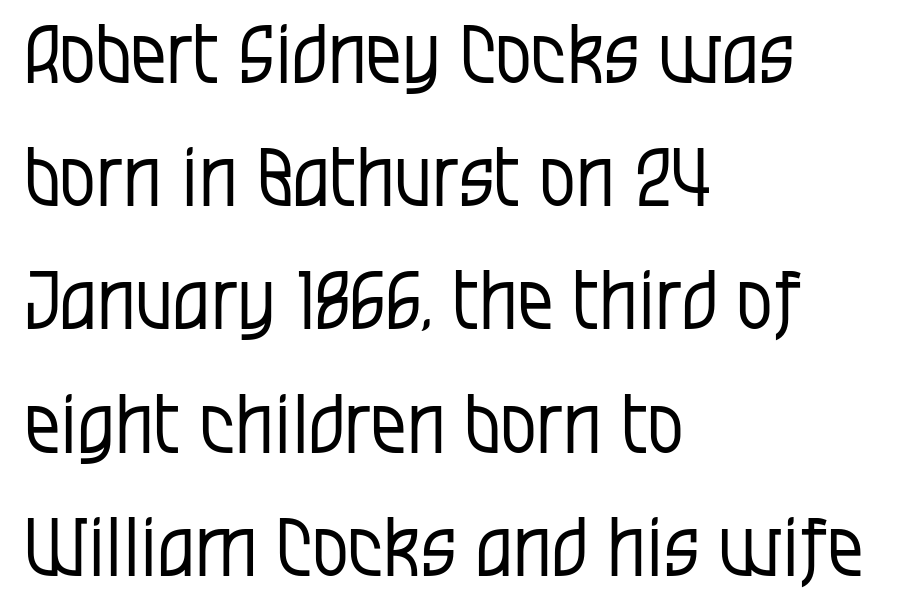
A classic flush-left, rag-right setting is used for this passage. Underline: absent. The glyphs in this specimen are sans serif. The lettering holds an erect, upright posture throughout.
